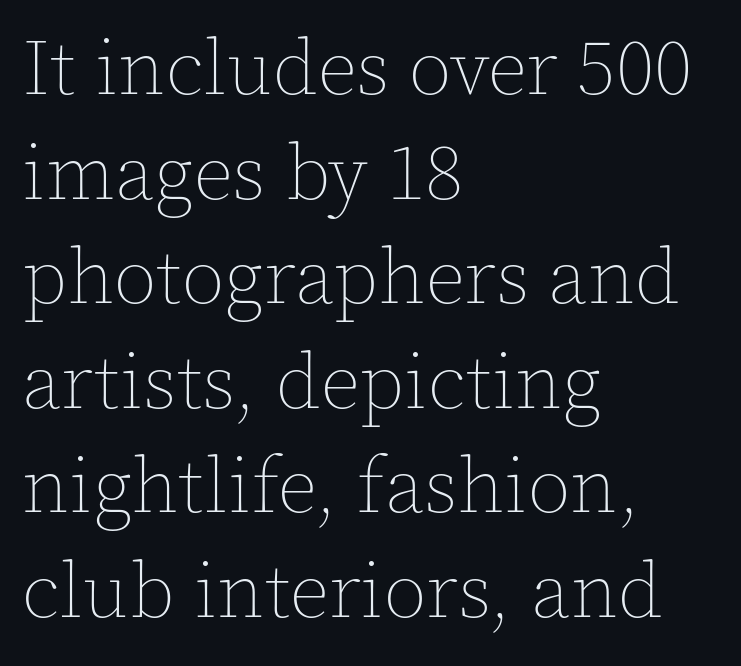
The image shows 78 px thin type, upright; set left-aligned, normal line spacing (1.34x), normal letter spacing, not underlined; a medium x-height.
